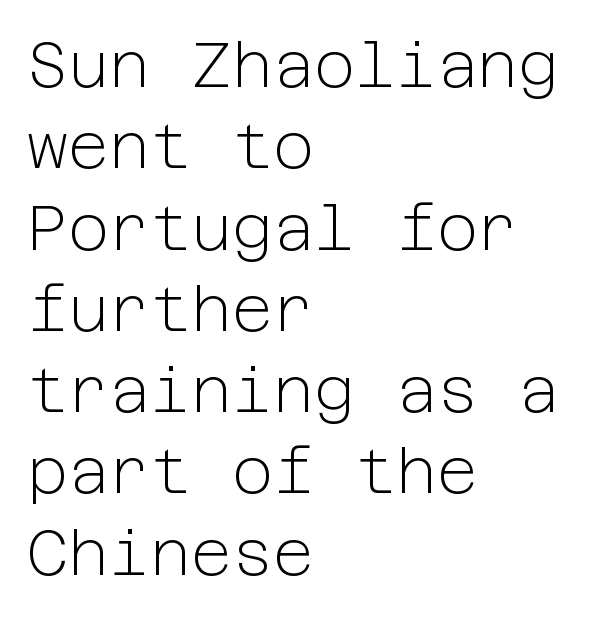
Type style note: lacks serifs. These lines were composed using upright roman letters. How are the letters spaced? Ordinarily, with no added tracking. Caption: multi-line text, flush left, ragged right.
